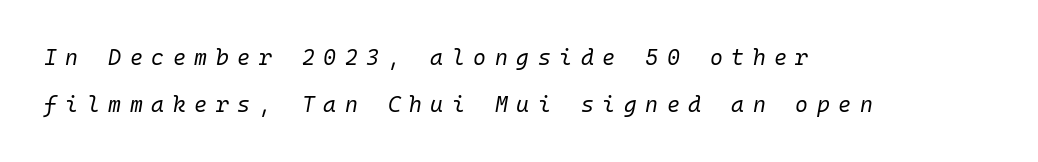
Q: Is the text bold? A: No.
Q: Is the text italic (slanted)? A: Yes, it leans right by about 10 degrees.
Q: Is the text underlined? A: No.
Q: How is the paragraph aligned? A: Left-aligned.
Q: Is the spacing between letters normal or unusually wide? A: Unusually wide.
Q: Is the spacing between lines tight, normal or loose? A: Loose.
